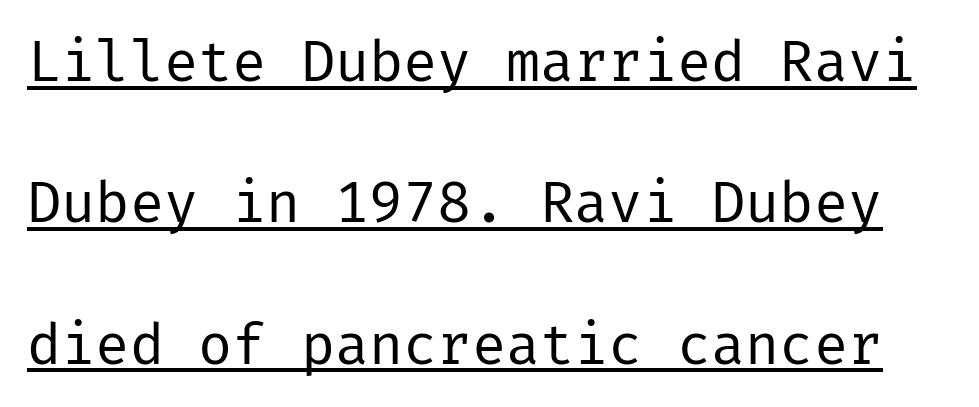
The leading is generous, giving the passage an open texture. What stands out about the letter spacing? Nothing — it is the standard amount. The lettering is marked with a stroke running underneath it. What kind of face is this? One without serifs — a sans. No italicization has been applied; the sample stays upright. Is the stroke heavy? The answer is a plain regular-or-lighter.
